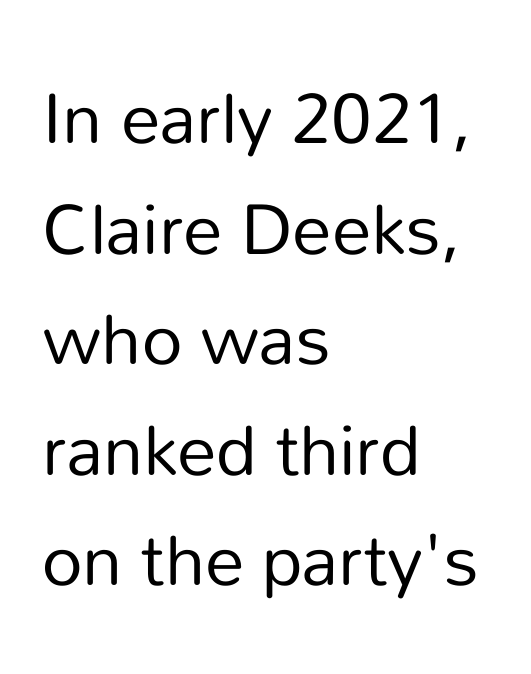
{"serif": "no", "italic": "no", "bold": "no", "weight": "regular", "width": "normal", "stroke_contrast": "low", "x_height": "medium", "monospaced": "no", "underline": "no", "align": "left", "line_spacing": "normal", "line_spacing_ratio": 1.4, "letter_spacing": "normal", "letter_spacing_em": 0.0, "glyph_px": 79}
